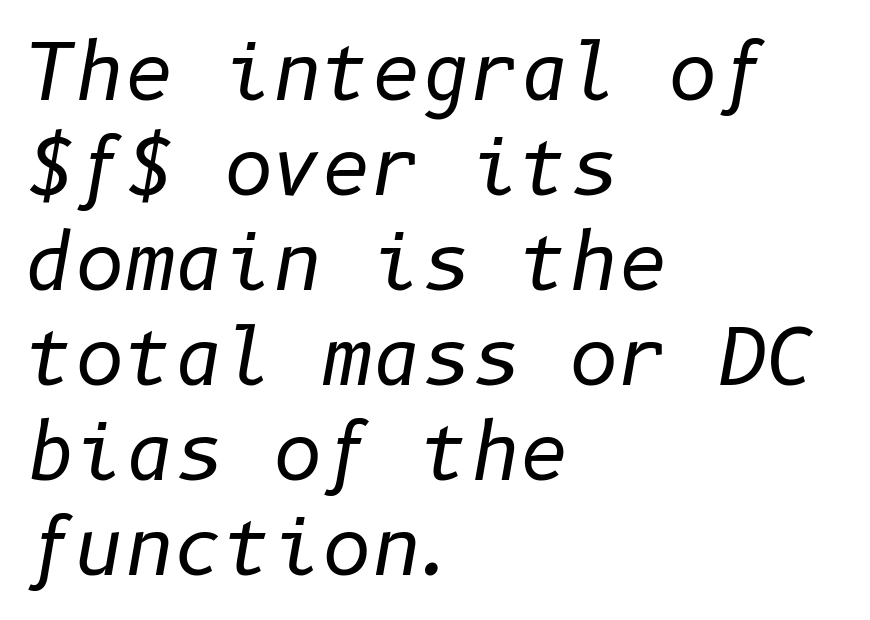
The image shows 76 px regular-weight type, italic (leaning right); set left-aligned, normal line spacing (1.25x), normal letter spacing, not underlined; low stroke contrast and a medium x-height.
